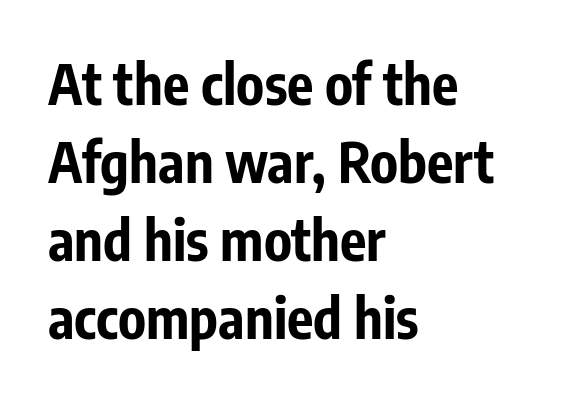
Q: Is the text bold? A: Yes.
Q: Is the text italic (slanted)? A: No, it is upright.
Q: Is the typeface a serif or a sans-serif typeface? A: Sans-serif.
Q: Is the text underlined? A: No.
Q: How is the paragraph aligned? A: Left-aligned.
Q: Is the spacing between letters normal or unusually wide? A: Normal.
Q: Is the spacing between lines tight, normal or loose? A: Normal.
Q: Width (condensed, normal, or wide)? A: Condensed.
Q: Stroke contrast? A: Low.
Q: x-height? A: Medium.
Q: Monospaced? A: No.
